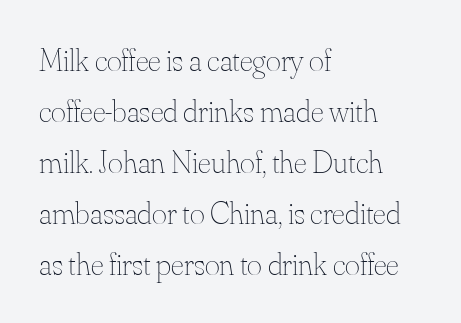
Q: Is the text bold? A: No.
Q: Is the text italic (slanted)? A: No, it is upright.
Q: Is the text underlined? A: No.
Q: How is the paragraph aligned? A: Left-aligned.
Q: Is the spacing between letters normal or unusually wide? A: Normal.
Q: Is the spacing between lines tight, normal or loose? A: Normal.
Q: Width (condensed, normal, or wide)? A: Normal.
Q: Stroke contrast? A: Medium.
Q: x-height? A: Small.
Q: Monospaced? A: No.
